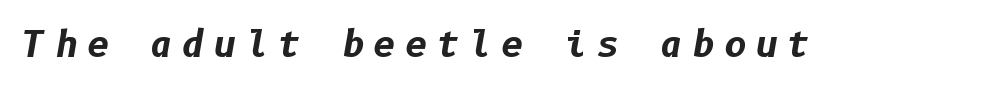
The image shows 35 px bold type, italic (leaning right); set unusually wide letter spacing (+0.26 em), not underlined; low stroke contrast and a medium x-height.
